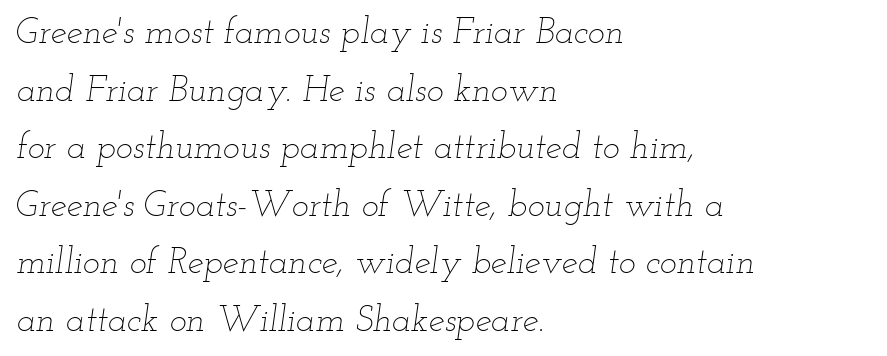
{"italic": "yes", "lean": "right", "slant_degrees": 12, "bold": "no", "weight": "thin", "width": "wide", "stroke_contrast": "low", "x_height": "small", "monospaced": "no", "underline": "no", "align": "left", "line_spacing": "normal", "line_spacing_ratio": 1.6, "letter_spacing": "normal", "letter_spacing_em": 0.0, "glyph_px": 36}
